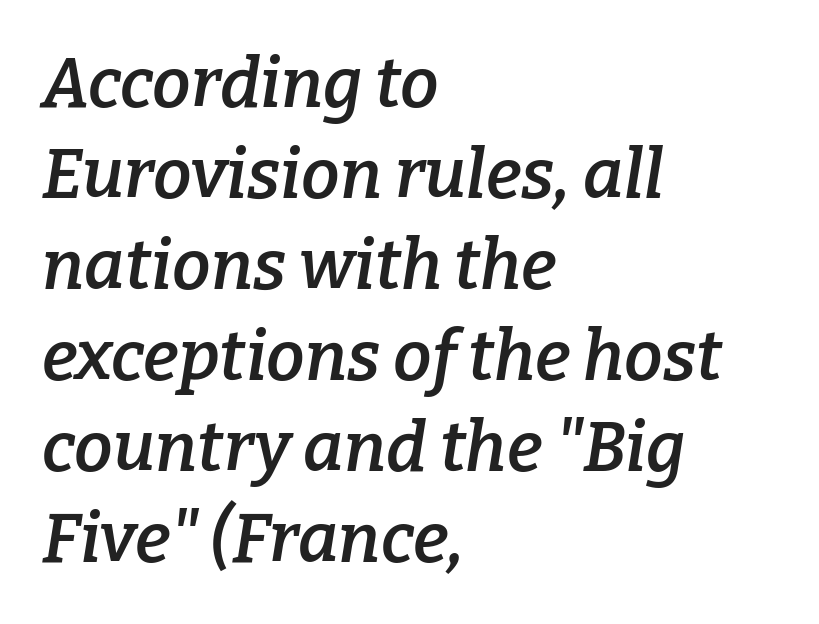
{"serif": "yes", "italic": "yes", "lean": "right", "slant_degrees": 9, "bold": "semi", "weight": "semibold", "width": "normal", "stroke_contrast": "low", "x_height": "medium", "monospaced": "no", "underline": "no", "align": "left", "line_spacing": "normal", "line_spacing_ratio": 1.32, "letter_spacing": "normal", "letter_spacing_em": 0.0, "glyph_px": 69}
